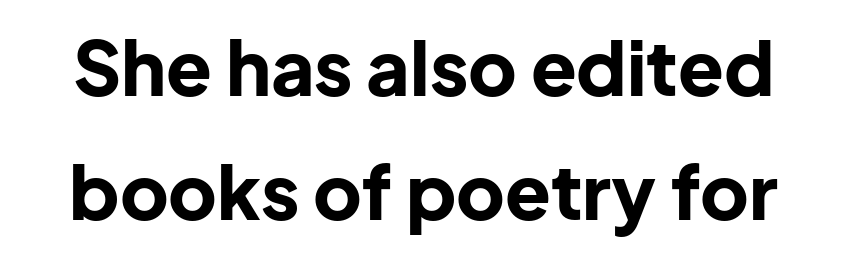
Q: Is the text bold? A: Yes.
Q: Is the text italic (slanted)? A: No, it is upright.
Q: Is the typeface a serif or a sans-serif typeface? A: Sans-serif.
Q: Is the text underlined? A: No.
Q: Is the spacing between letters normal or unusually wide? A: Normal.
Q: Is the spacing between lines tight, normal or loose? A: Normal.
Q: Width (condensed, normal, or wide)? A: Normal.
Q: Stroke contrast? A: Low.
Q: x-height? A: Medium.
Q: Monospaced? A: No.
